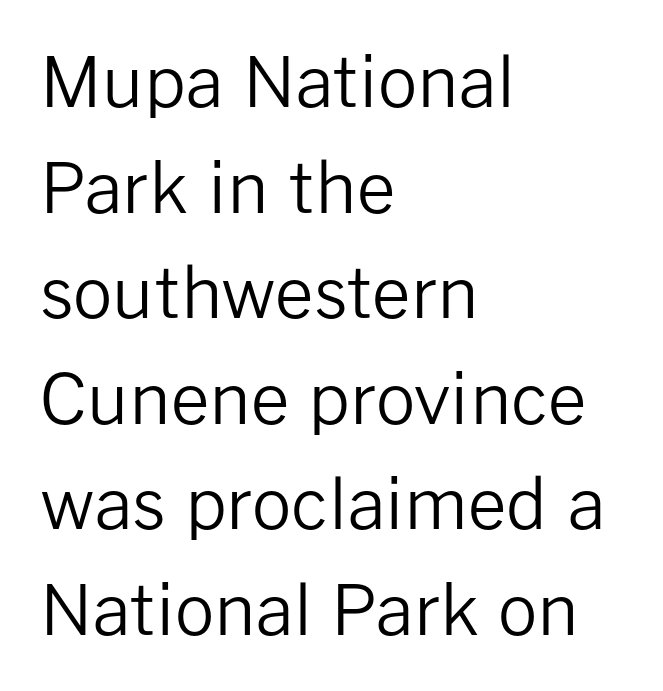
The image shows 69 px regular-weight sans-serif type, upright; set left-aligned, normal line spacing (1.53x), normal letter spacing, not underlined; low stroke contrast and a medium x-height.
